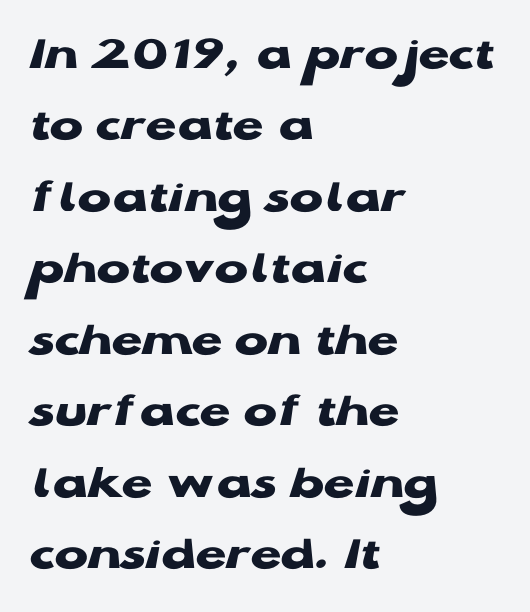
The type sits square on the baseline with zero lean. This sample is left-justified, so line endings fall wherever the words run out. The space directly below the letters is spotless. Default kerning and tracking; the words read as compact shapes. This block has exactly the height ordinary leading produces.
